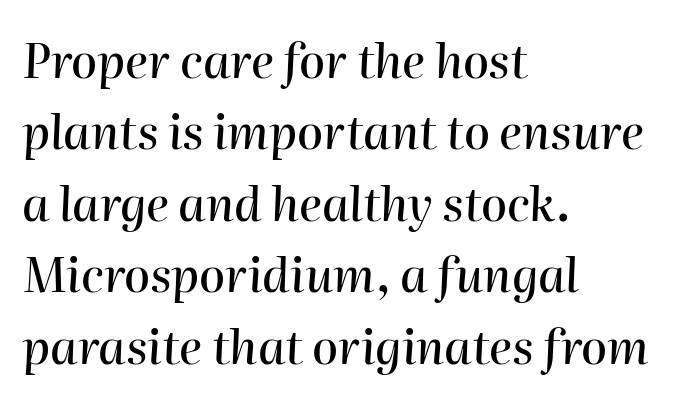
The image shows 47 px text type, italic (leaning right); set left-aligned, normal line spacing (1.52x), normal letter spacing, not underlined; high stroke contrast and a medium x-height.
